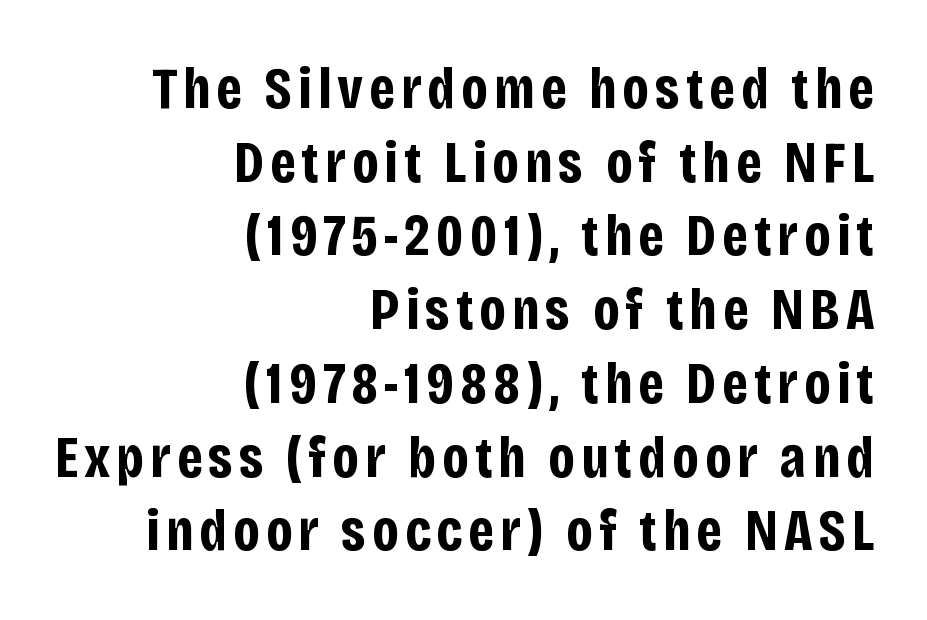
Q: Is the text bold? A: Yes.
Q: Is the text italic (slanted)? A: No, it is upright.
Q: Is the typeface a serif or a sans-serif typeface? A: Sans-serif.
Q: Is the text underlined? A: No.
Q: How is the paragraph aligned? A: Right-aligned.
Q: Is the spacing between lines tight, normal or loose? A: Normal.
Q: Width (condensed, normal, or wide)? A: Condensed.
Q: Stroke contrast? A: Low.
Q: x-height? A: Large.
Q: Monospaced? A: No.
